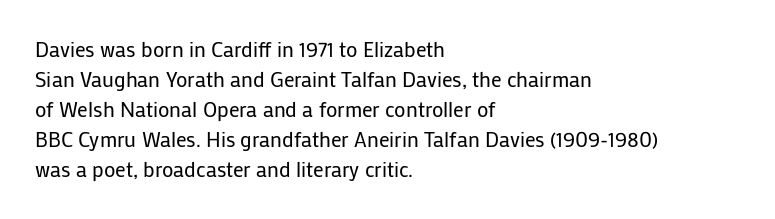
Q: Is the text bold? A: No.
Q: Is the text italic (slanted)? A: No, it is upright.
Q: Is the text underlined? A: No.
Q: How is the paragraph aligned? A: Left-aligned.
Q: Is the spacing between letters normal or unusually wide? A: Normal.
Q: Is the spacing between lines tight, normal or loose? A: Normal.
